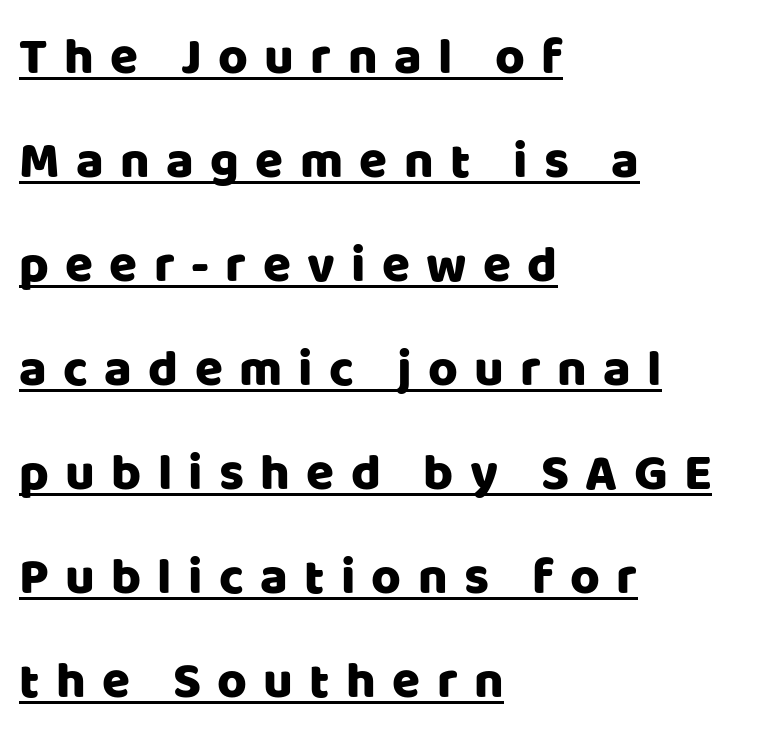
Q: Is the text italic (slanted)? A: No, it is upright.
Q: Is the typeface a serif or a sans-serif typeface? A: Sans-serif.
Q: Is the text underlined? A: Yes.
Q: How is the paragraph aligned? A: Left-aligned.
Q: Is the spacing between letters normal or unusually wide? A: Unusually wide.
Q: Is the spacing between lines tight, normal or loose? A: Loose.
Q: Width (condensed, normal, or wide)? A: Normal.
Q: Stroke contrast? A: Low.
Q: x-height? A: Large.
Q: Monospaced? A: No.
